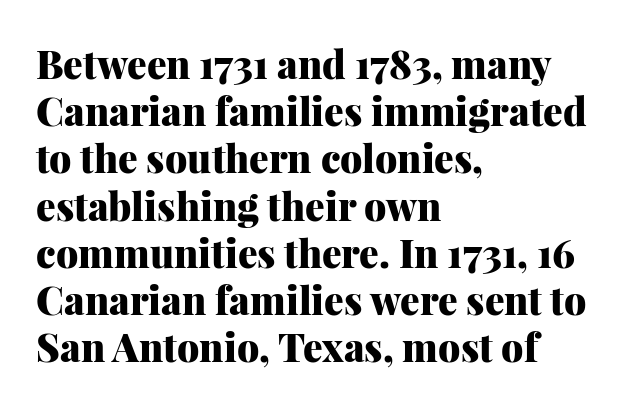
The image shows 39 px heavy serif type, upright; set left-aligned, line spacing 1.21x, normal letter spacing, not underlined; medium stroke contrast and a medium x-height.
